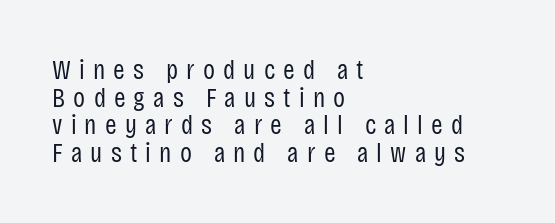
The image shows 28 px regular-weight, condensed sans-serif type, upright; set left-aligned, tight line spacing (0.99x), unusually wide letter spacing (+0.29 em), not underlined; low stroke contrast and a large x-height.
